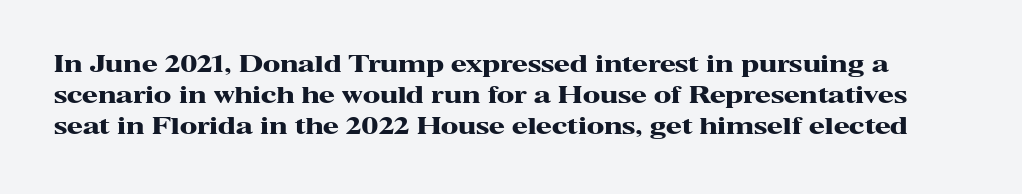
{"italic": "no", "bold": "yes", "underline": "no", "line_spacing": "normal", "line_spacing_ratio": 1.34, "letter_spacing": "normal", "letter_spacing_em": 0.0, "glyph_px": 23}
